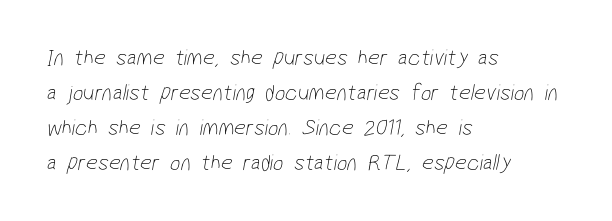
Summary of weight: not heavy and not bold. Leading: standard. The passage shown is not underscored anywhere. Each word holds together tightly as a unit, with standard inter-letter gaps. The lines are quadded left.
